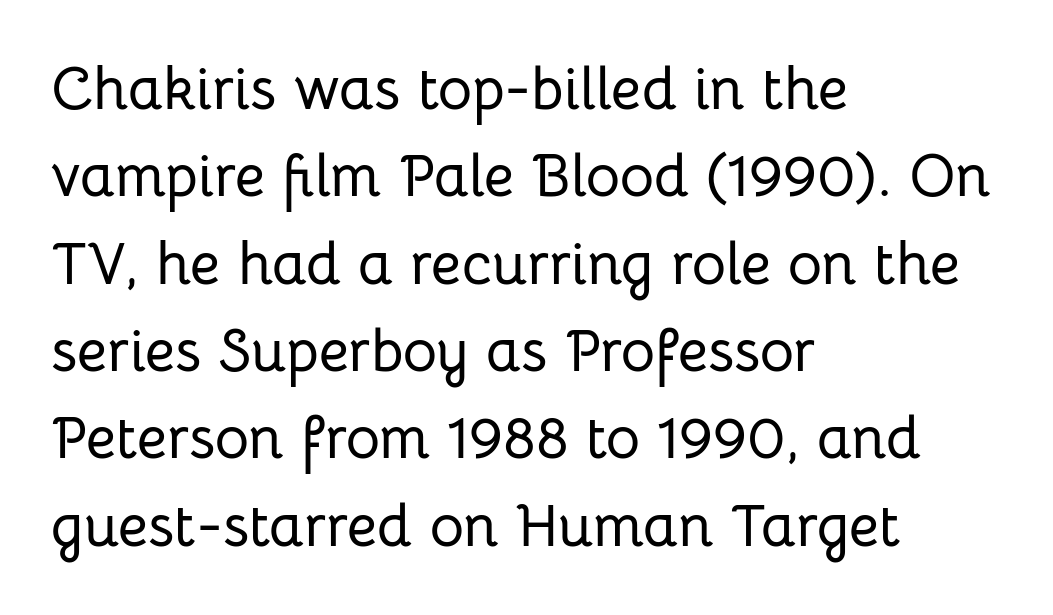
The image shows 59 px sans-serif type, upright; set left-aligned, normal line spacing (1.48x), normal letter spacing, not underlined; low stroke contrast and a medium x-height.
